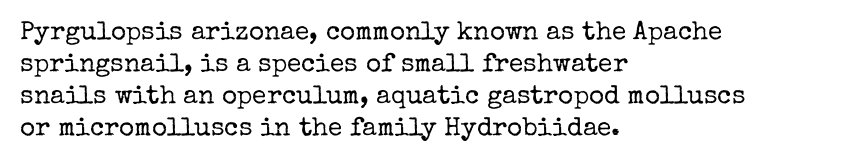
{"italic": "no", "bold": "no", "underline": "no", "align": "left", "line_spacing_ratio": 1.23, "letter_spacing": "normal", "letter_spacing_em": 0.0, "glyph_px": 26}
